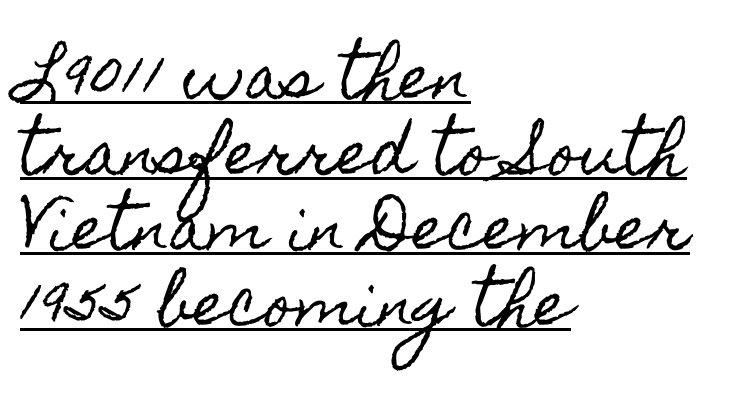
Varying glyph widths throughout — classic text-font behaviour. Caption: multi-line text, flush left, ragged right. What stands out about the letter spacing? Nothing — it is the standard amount. If you measured baseline to baseline, you'd find a middling distance.
